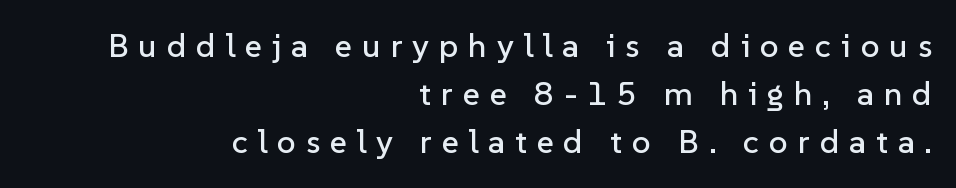
Typographically, this falls in the sans-serif category. Decoration check: the copy has no underline. Honestly, the row spacing looks completely unremarkable. Notice how the passage keeps a crisp vertical edge on the right only. Look at the tracking — it's clearly loosened, letters drifting apart.
